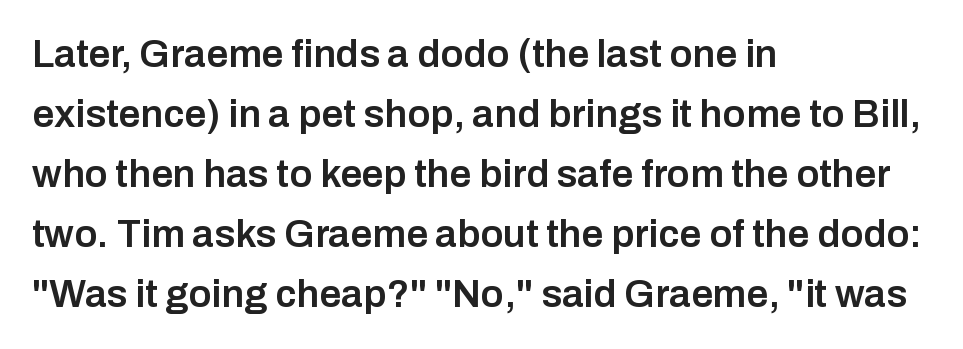
Notice how descenders clear the ascenders below comfortably — that's standard leading. A sans-serif font was chosen for this passage. The passage shown is semibold, sitting just below true bold. This is roman type, the default non-slanted kind. Each row of text sits above clean, open space. Glyph-to-glyph distance matches everyday printed text.
